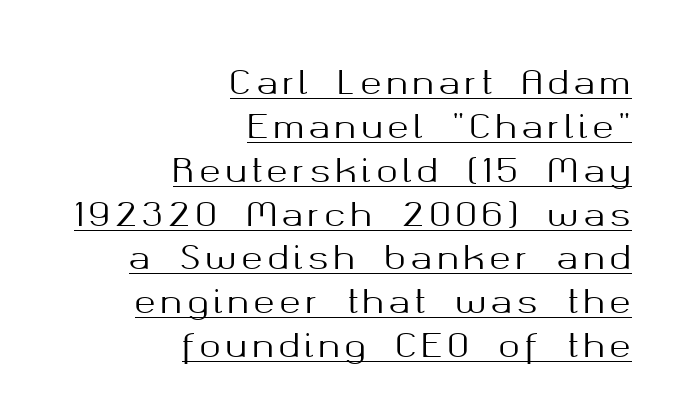
The image shows 32 px sans-serif type, upright; set right-aligned, normal line spacing (1.37x), underlined; medium stroke contrast and a medium x-height.
